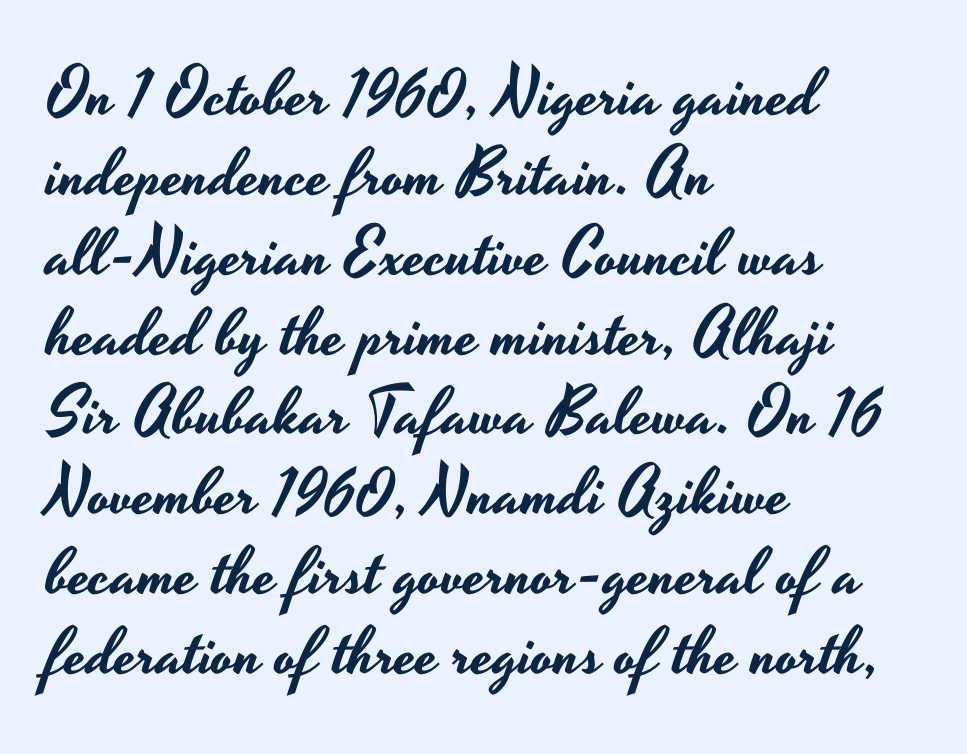
The image shows 66 px wide sans-serif type; set left-aligned, line spacing 1.21x, normal letter spacing, not underlined; low stroke contrast and a small x-height.
